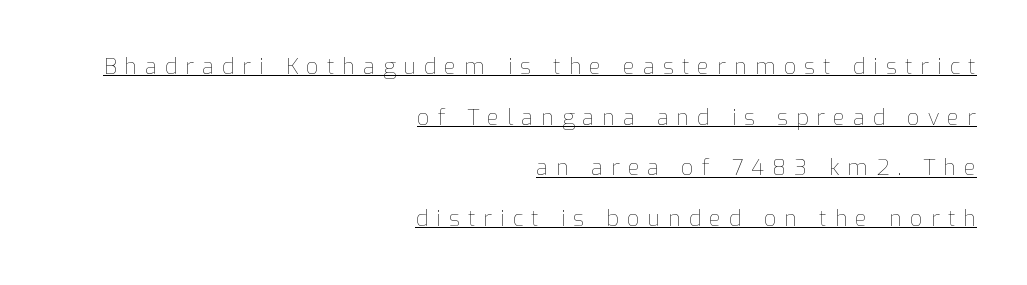
The specimen includes a rule beneath the text block's lines. These lines stack with their right ends in a neat column. There is plenty of visible air inserted between adjacent glyphs. A quiet, ordinary-to-light weight characterises the typeface. Leading: increased.
